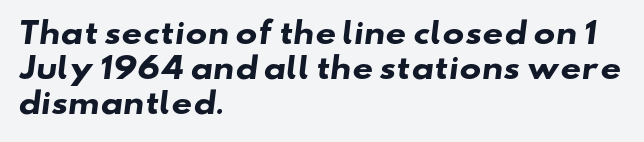
The image shows 29 px heavy, wide sans-serif type; set left-aligned, line spacing 1.2x, normal letter spacing, not underlined; low stroke contrast and a small x-height.
